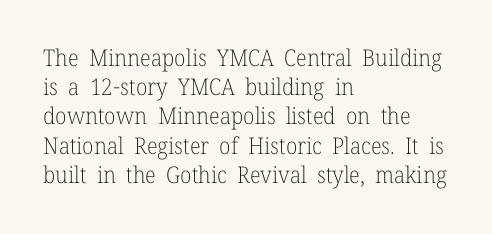
Nothing unusual about the tracking: characters are spaced as the font intends. Caption: multi-line text, flush left, ragged right. How would I describe the line gaps? Plain and ordinary. Unbolded letterforms with no extra heft.
